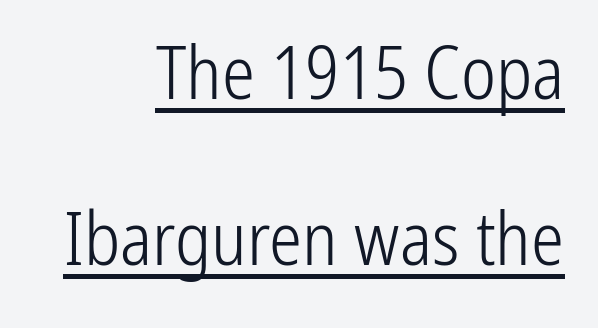
Q: Is the text bold? A: No.
Q: Is the text italic (slanted)? A: No, it is upright.
Q: Is the typeface a serif or a sans-serif typeface? A: Sans-serif.
Q: Is the text underlined? A: Yes.
Q: How is the paragraph aligned? A: Right-aligned.
Q: Is the spacing between letters normal or unusually wide? A: Normal.
Q: Is the spacing between lines tight, normal or loose? A: Loose.
Q: Width (condensed, normal, or wide)? A: Condensed.
Q: Stroke contrast? A: Low.
Q: x-height? A: Medium.
Q: Monospaced? A: No.
